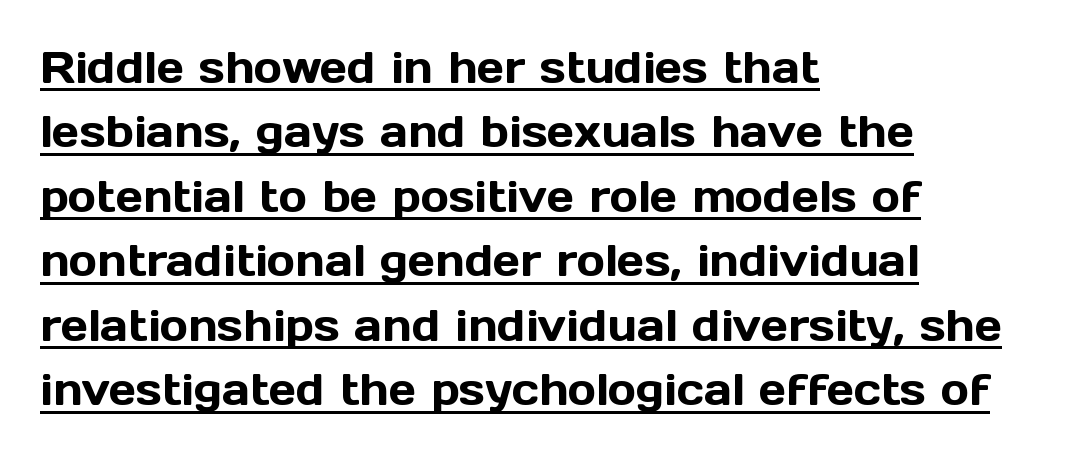
The image shows 43 px sans-serif type, upright; set left-aligned, normal line spacing (1.5x), normal letter spacing, underlined; a medium x-height.
